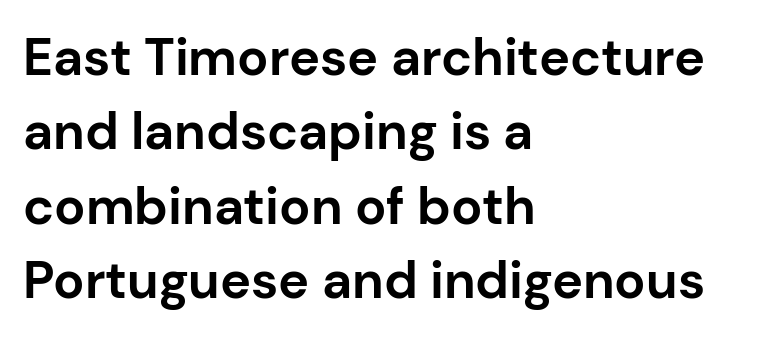
The image shows 52 px bold sans-serif type, upright; set left-aligned, normal line spacing (1.43x), normal letter spacing, not underlined; low stroke contrast and a medium x-height.
